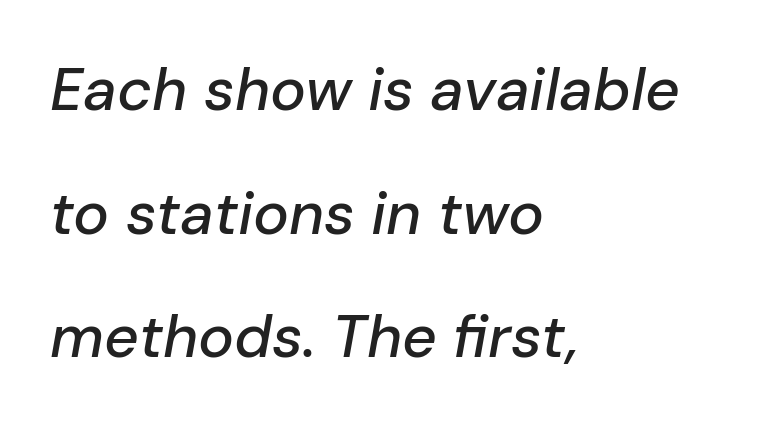
If you drew a line through each stem, it would be angled. Spacing between characters is what you'd get straight out of the box. Quick note: underline off. The ragged edge is on the right, which tells us the setting is flush left. Vertical spacing — loose.
